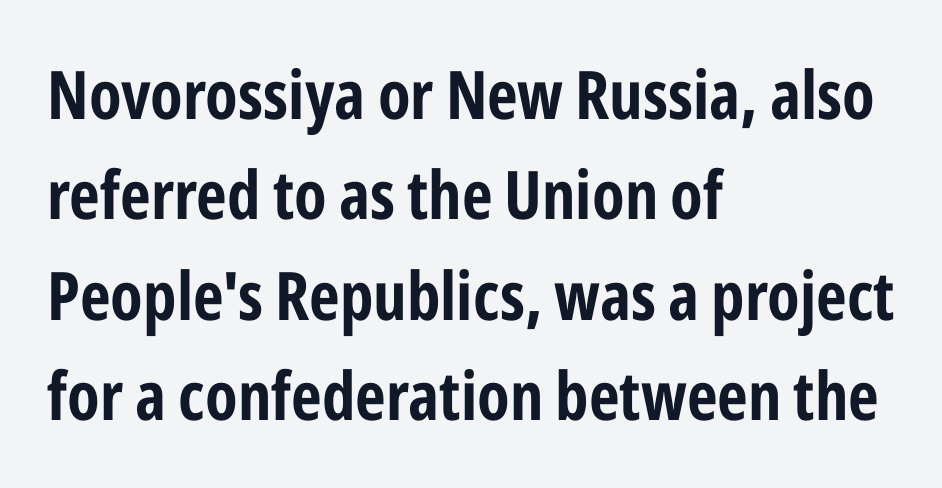
The rendering uses a moderate line-height, typical for paragraphs. Regarding serifs, this sample does without them. Every letter is thick-stroked: bold, no question. The ragged edge is on the right, which tells us the setting is flush left. It's the straight-up-and-down kind of type.
